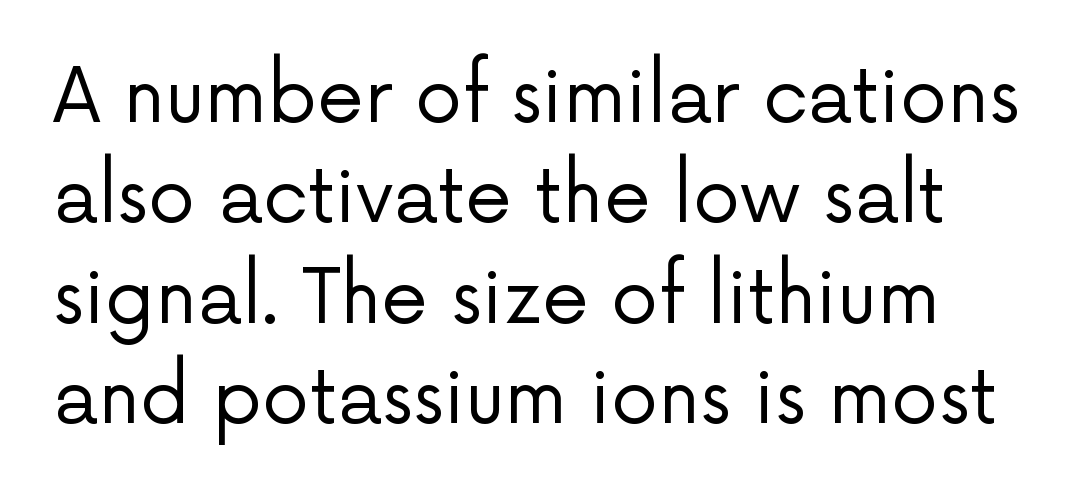
{"serif": "no", "italic": "no", "bold": "no", "weight": "regular", "width": "normal", "stroke_contrast": "low", "x_height": "medium", "monospaced": "no", "underline": "no", "line_spacing": "normal", "line_spacing_ratio": 1.34, "letter_spacing": "normal", "letter_spacing_em": 0.0, "glyph_px": 75}
